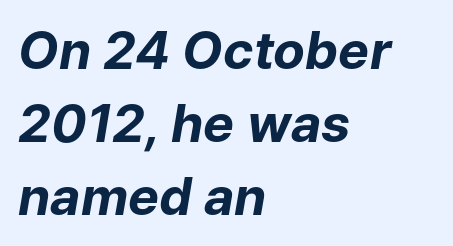
Compared with a centered layout, this one pins lines to the left instead. The strip under each line holds only bare page. The block of text has a typical density, with ordinary space between rows. If you drew a line through each stem, it would be angled. No extra tracking has been applied to these lines. Chunky letters — that's bold for sure.
